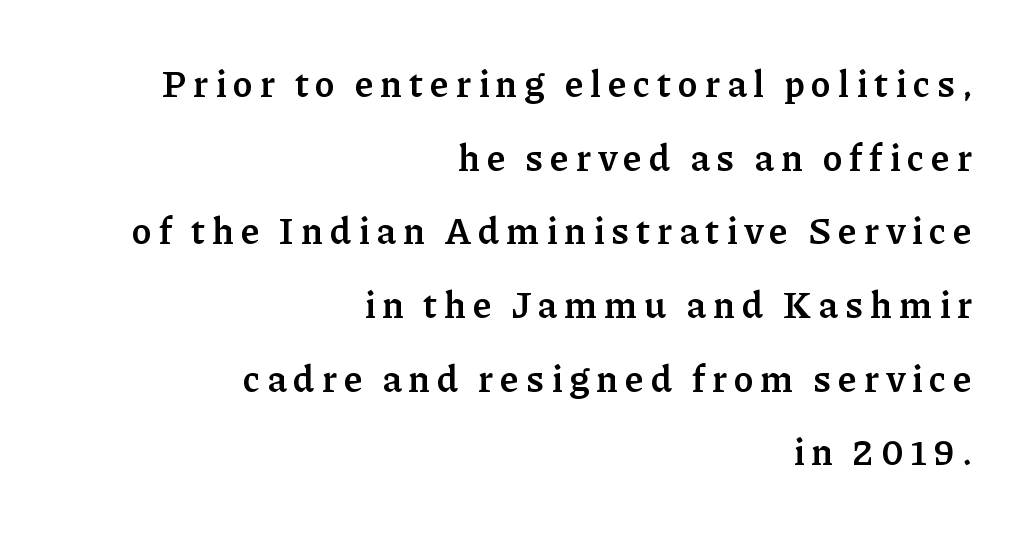
Q: Is the text bold? A: Yes.
Q: Is the text italic (slanted)? A: No, it is upright.
Q: Is the typeface a serif or a sans-serif typeface? A: Serif.
Q: Is the text underlined? A: No.
Q: How is the paragraph aligned? A: Right-aligned.
Q: Is the spacing between lines tight, normal or loose? A: Loose.
Q: Width (condensed, normal, or wide)? A: Normal.
Q: Stroke contrast? A: Low.
Q: x-height? A: Medium.
Q: Monospaced? A: No.
